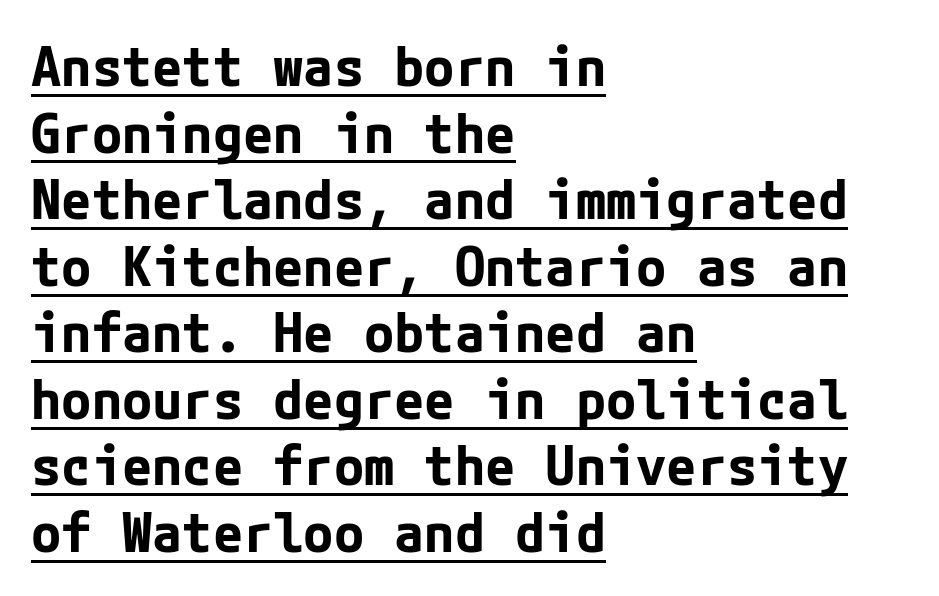
The image shows 55 px bold sans-serif type, upright; set left-aligned, line spacing 1.21x, normal letter spacing, underlined; low stroke contrast and a medium x-height.
